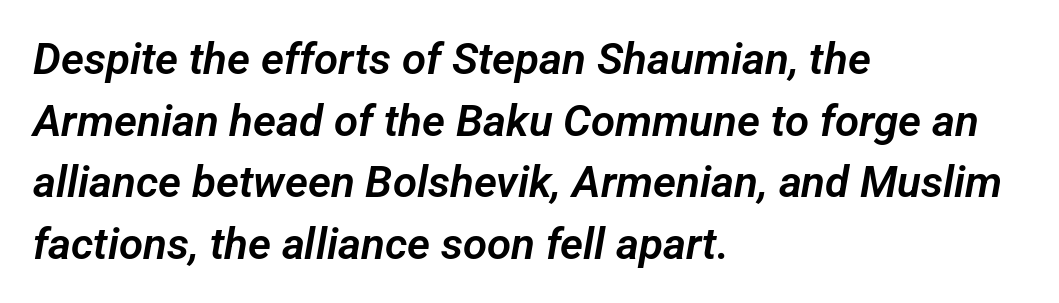
{"serif": "no", "width": "normal", "stroke_contrast": "low", "x_height": "medium", "monospaced": "no", "underline": "no", "align": "left", "line_spacing": "normal", "line_spacing_ratio": 1.4, "letter_spacing": "normal", "letter_spacing_em": 0.0, "glyph_px": 44}
